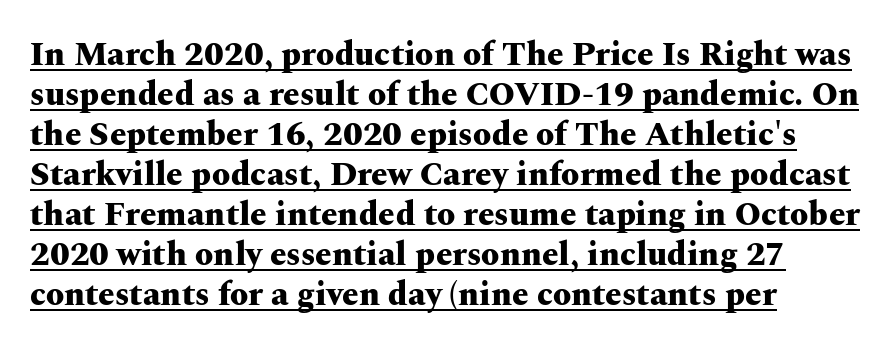
Tracking here is standard; glyphs follow each other at the usual distance. A full-strength bold gives these letters their thick strokes. Horizontally, the lines are justified to the leading edge only. What decoration does the sample have? An underline. Do the characters align in a grid? No, the font is proportional. Check where the strokes stop: tiny serifs finish them off.
